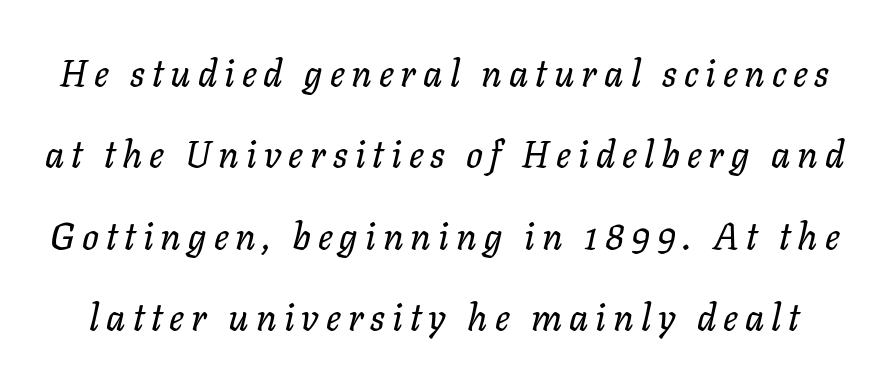
The rendering applies a slant to the glyphs. Vertical spacing — loose. This sample has the flowing, uneven cadence of proportional lettering. Quick note: underline off.
